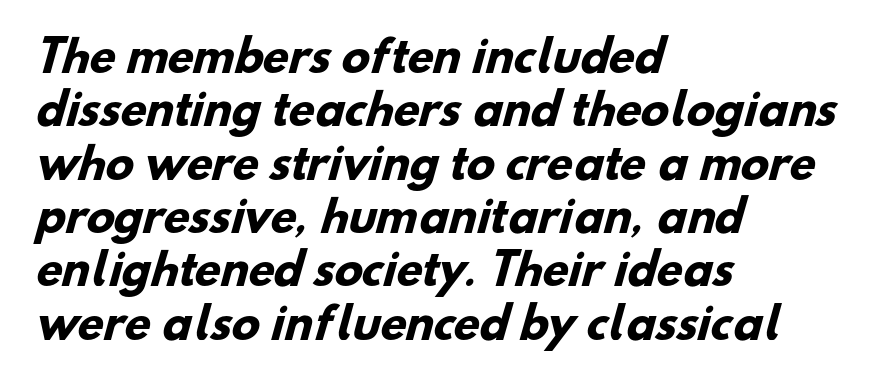
Q: Is the text bold? A: Yes.
Q: Is the typeface a serif or a sans-serif typeface? A: Sans-serif.
Q: Is the text underlined? A: No.
Q: How is the paragraph aligned? A: Left-aligned.
Q: Is the spacing between letters normal or unusually wide? A: Normal.
Q: Is the spacing between lines tight, normal or loose? A: Normal.
Q: Width (condensed, normal, or wide)? A: Normal.
Q: Stroke contrast? A: Low.
Q: x-height? A: Small.
Q: Monospaced? A: No.
